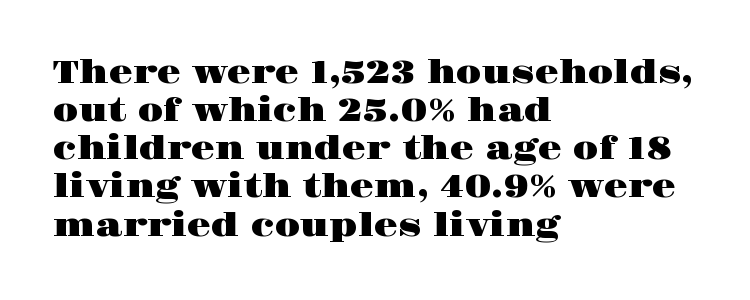
The image shows 31 px wide serif type, upright; set left-aligned, line spacing 1.23x, normal letter spacing, not underlined; high stroke contrast and a large x-height.
